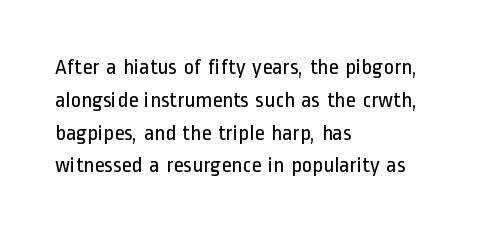
The image shows 22 px text type, upright; set left-aligned, normal line spacing (1.49x), normal letter spacing, not underlined.
